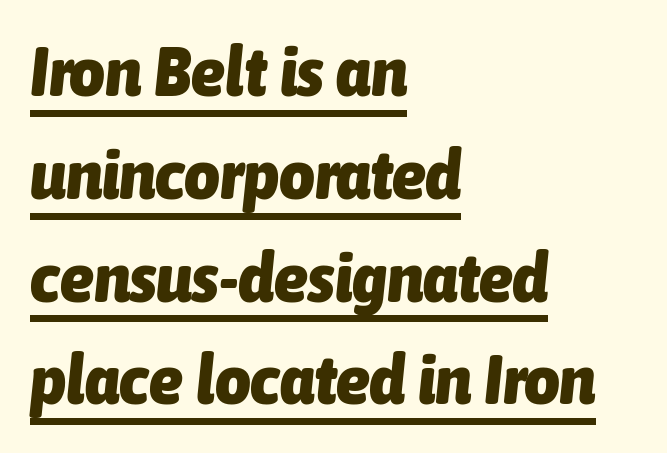
The paragraph has a hard left edge and a soft right edge. This sample uses an oblique cut, with every glyph tilted off the vertical. Here the designer chose a conventional face with non-uniform glyph widths. This sample carries an underscore along the baseline area. What weight is shown? A full bold with thick strokes. The type is set solid horizontally, with unmodified tracking.
